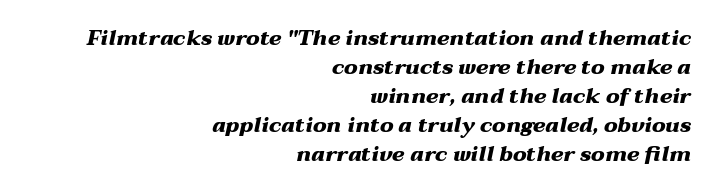
The face used here is rendered with its standard letterfit. Notice how thick the strokes are: this is what a full bold looks like. This is oblique type, the kind used for emphasis or titles. The passage shown is not underscored anywhere. Compared with a flush-left layout, this one pins lines to the opposite, right side.
